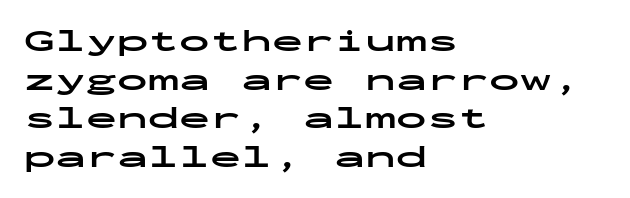
The image shows 31 px bold, wide sans-serif type, upright, monospaced; set left-aligned, normal line spacing (1.25x), normal letter spacing, not underlined; low stroke contrast and a medium x-height.
